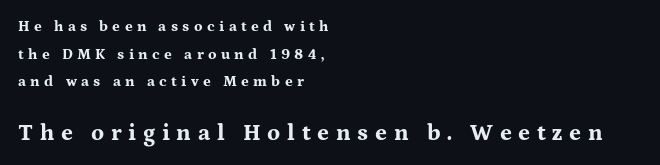
Visually, the bottom section dominates because its glyphs are scaled up. Does extra space separate the letters? Yes, quite a lot of it. Do the letters lean? They stand straight. This rendering uses left alignment, leaving the right contour irregular. Bold? Absolutely — the strokes are thick and heavy. A clean baseline with only descenders dipping below it.
